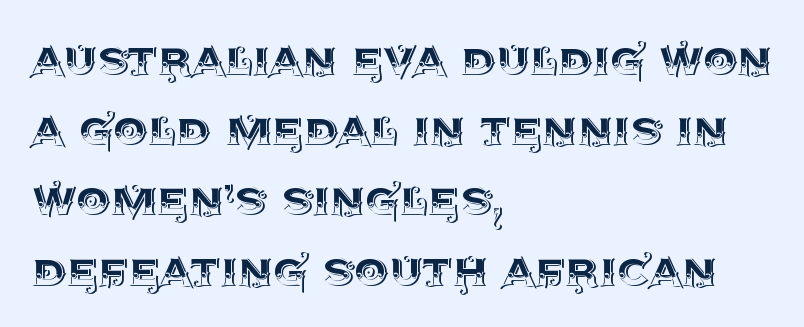
Descender tails drop into unmarked territory. Glyph-to-glyph distance matches everyday printed text. Spacing verdict: proportional, widths tailored to each character. Ascenders rise straight up at ninety degrees. This rendering uses left alignment, leaving the right contour irregular. Rows of type keep a routine distance in the vertical direction.
